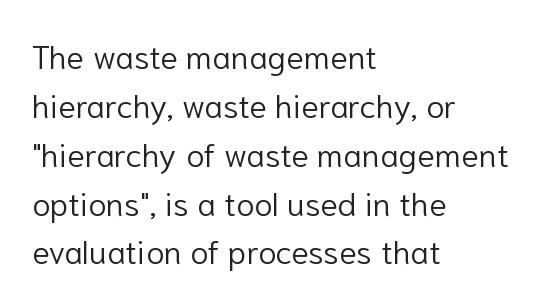
This sample is left-justified, so line endings fall wherever the words run out. Each stroke keeps to a modest, everyday thickness or less. Any mark beneath the type? The region is blank. You could not count columns in this text — the font is proportionally spaced.
